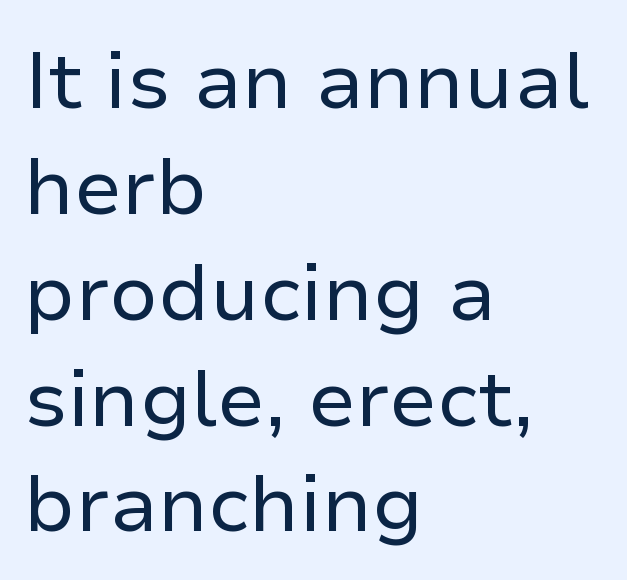
{"serif": "no", "italic": "no", "bold": "no", "weight": "regular", "width": "normal", "stroke_contrast": "low", "x_height": "medium", "monospaced": "no", "underline": "no", "align": "left", "line_spacing": "normal", "line_spacing_ratio": 1.34, "letter_spacing": "normal", "letter_spacing_em": 0.0, "glyph_px": 79}
